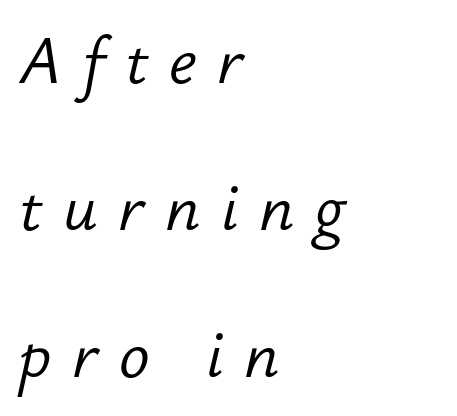
{"italic": "yes", "lean": "right", "slant_degrees": 12, "bold": "no", "weight": "light", "width": "normal", "stroke_contrast": "low", "x_height": "small", "monospaced": "no", "underline": "no", "align": "left", "line_spacing": "loose", "line_spacing_ratio": 2.3, "letter_spacing": "wide", "letter_spacing_em": 0.32, "glyph_px": 64}
